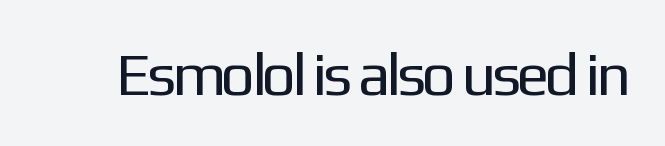
{"serif": "no", "italic": "no", "bold": "no", "weight": "regular", "width": "normal", "stroke_contrast": "low", "x_height": "medium", "monospaced": "no", "underline": "no", "letter_spacing": "normal", "letter_spacing_em": 0.0, "glyph_px": 61}
